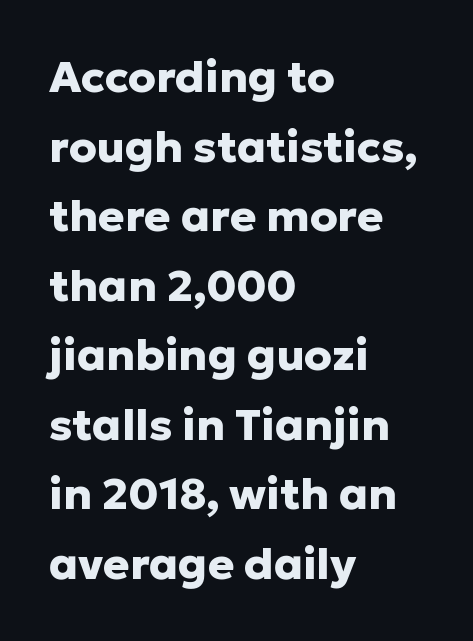
The image shows 44 px heavy sans-serif type, upright; set left-aligned, normal line spacing (1.58x), normal letter spacing, not underlined; low stroke contrast and a medium x-height.
